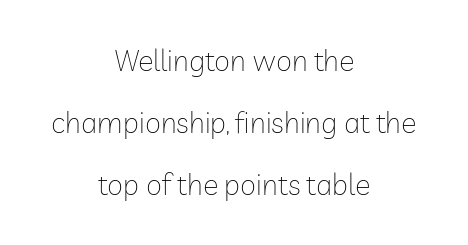
The image shows 29 px thin sans-serif type, upright; set centered, loose line spacing (2.14x), normal letter spacing, not underlined; low stroke contrast and a medium x-height.
